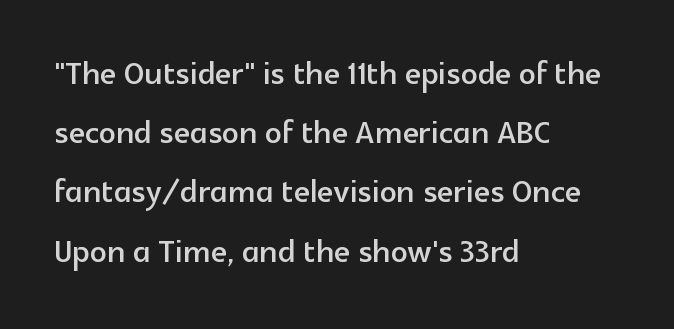
Underlining? Definitely not there. A typesetter would call this proportional, since set widths differ per character. The letters stand straight up with perfectly vertical stems. Inter-character spacing is left at the font's built-in metrics. One glance says typical: line gaps are just what's usual.
